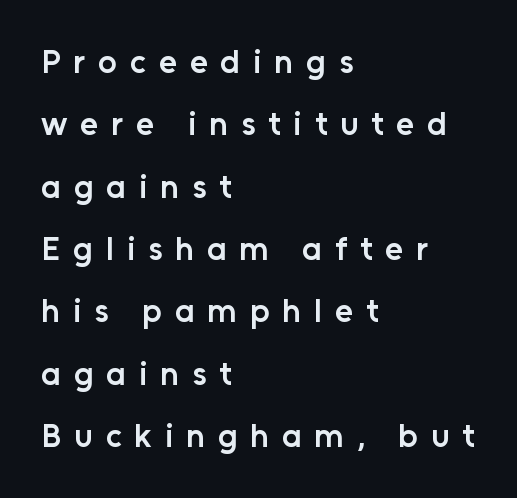
{"serif": "no", "italic": "no", "bold": "semi", "weight": "semibold", "width": "normal", "stroke_contrast": "low", "x_height": "medium", "monospaced": "no", "underline": "no", "align": "left", "line_spacing_ratio": 1.89, "letter_spacing": "wide", "letter_spacing_em": 0.39, "glyph_px": 33}
